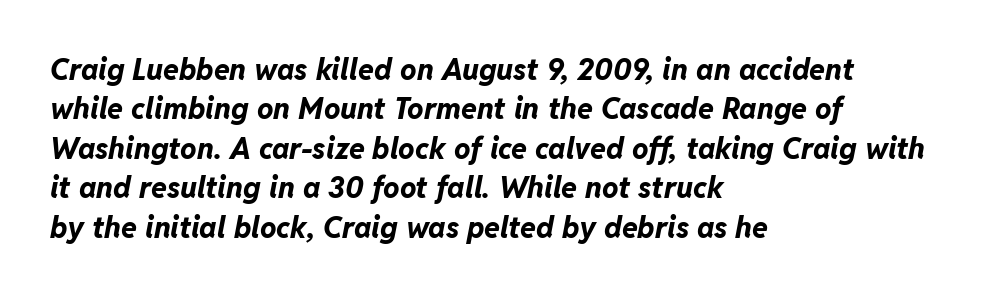
The image shows 29 px bold type, italic (leaning right); set left-aligned, normal line spacing (1.36x), normal letter spacing, not underlined; low stroke contrast and a medium x-height.
